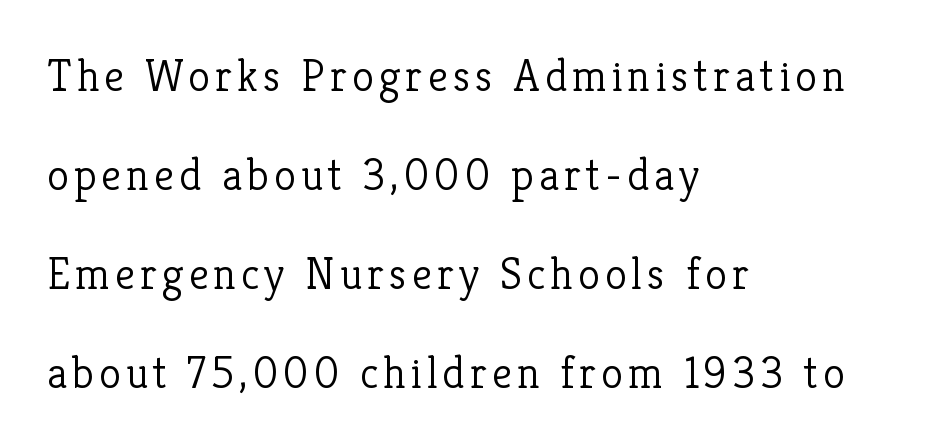
Q: Is the text bold? A: No.
Q: Is the text italic (slanted)? A: No, it is upright.
Q: Is the typeface a serif or a sans-serif typeface? A: Serif.
Q: Is the text underlined? A: No.
Q: How is the paragraph aligned? A: Left-aligned.
Q: Is the spacing between lines tight, normal or loose? A: Loose.
Q: Width (condensed, normal, or wide)? A: Normal.
Q: Stroke contrast? A: Low.
Q: x-height? A: Medium.
Q: Monospaced? A: No.
